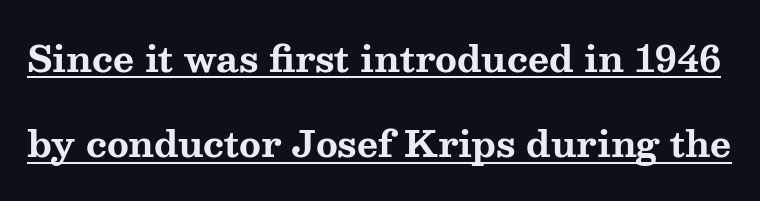
Do the characters align in a grid? No, the font is proportional. The words here are underlined. The designer dialed line spacing up above the default. You can tell it's not italic because the verticals are truly vertical. Look at the stroke-to-counter ratio: heavy, a bold. You could call the tracking neutral — neither tight nor loose.
